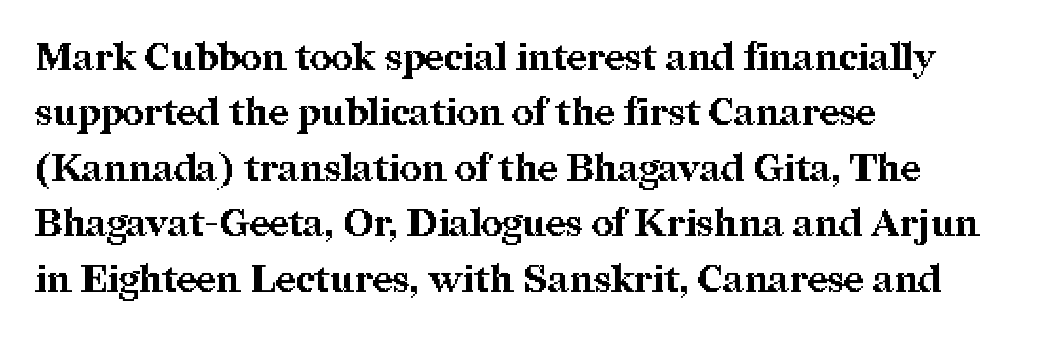
{"serif": "yes", "italic": "no", "bold": "yes", "weight": "bold", "width": "normal", "stroke_contrast": "medium", "x_height": "medium", "monospaced": "no", "underline": "no", "align": "left", "line_spacing": "normal", "line_spacing_ratio": 1.46, "letter_spacing": "normal", "letter_spacing_em": 0.0, "glyph_px": 38}
